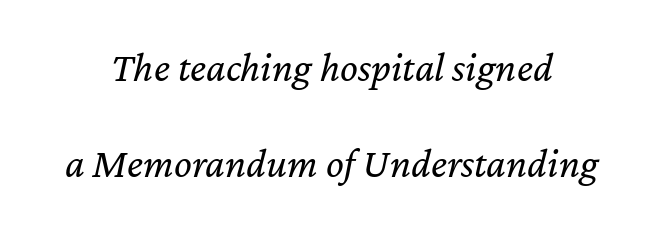
{"italic": "yes", "lean": "right", "slant_degrees": 12, "bold": "no", "weight": "regular", "width": "normal", "stroke_contrast": "low", "x_height": "medium", "monospaced": "no", "underline": "no", "line_spacing": "loose", "line_spacing_ratio": 2.28, "letter_spacing": "normal", "letter_spacing_em": 0.0, "glyph_px": 42}
